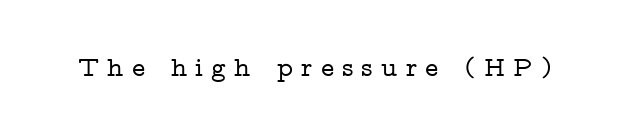
{"serif": "yes", "italic": "no", "width": "wide", "stroke_contrast": "low", "x_height": "medium", "monospaced": "no", "underline": "no", "letter_spacing": "wide", "letter_spacing_em": 0.29, "glyph_px": 28}
